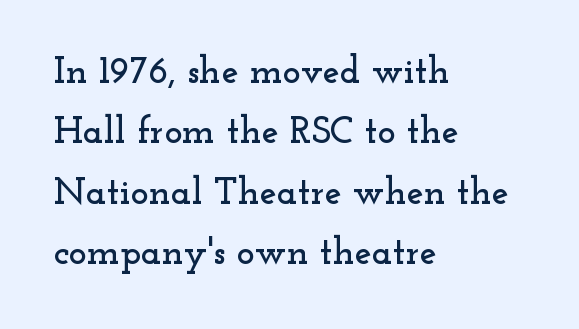
The image shows 38 px wide serif type, upright; set left-aligned, normal line spacing (1.59x), normal letter spacing, not underlined; low stroke contrast and a small x-height.
